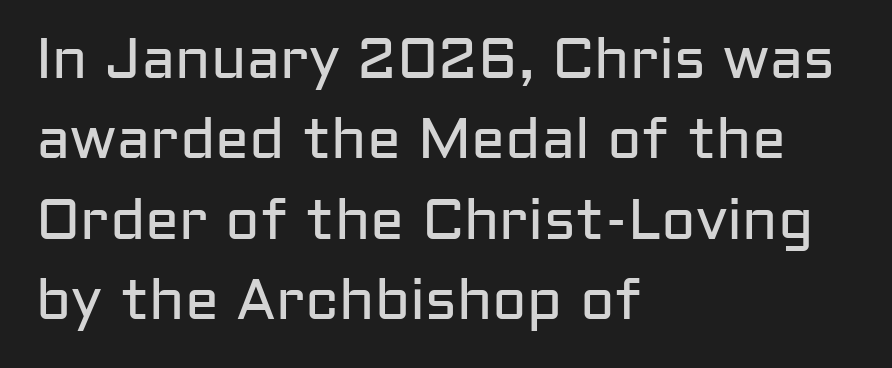
The image shows 57 px regular-weight sans-serif type, upright; set left-aligned, normal line spacing (1.41x), normal letter spacing, not underlined; low stroke contrast and a medium x-height.
